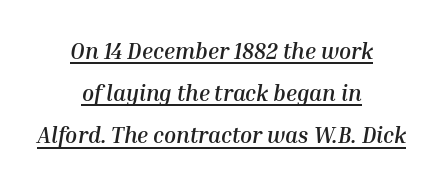
The image shows 22 px bold type, italic (leaning right); set centered, loose line spacing (1.92x), normal letter spacing, underlined.
